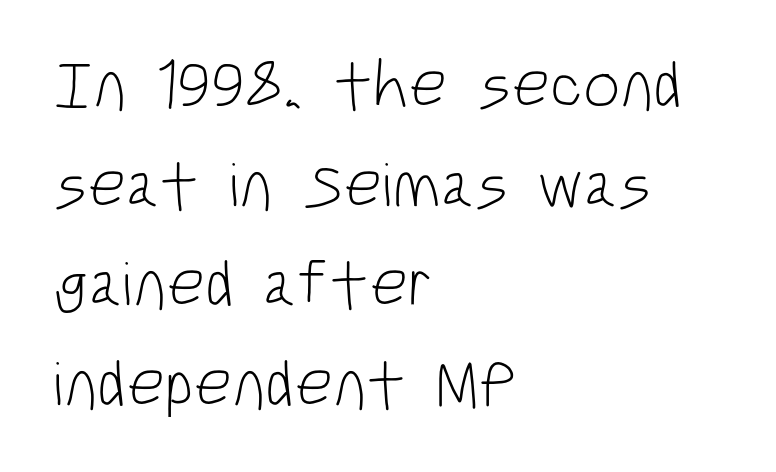
The image shows 66 px light, condensed sans-serif type, upright; set left-aligned, normal line spacing (1.51x), normal letter spacing, not underlined; low stroke contrast and a large x-height.
